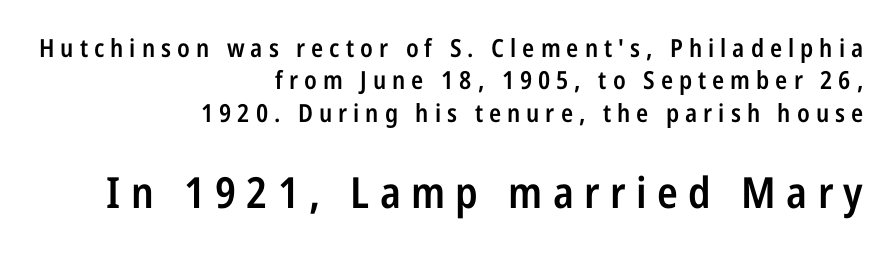
Ordinary non-slanted type is in use. A typesetter would call this proportional, since set widths differ per character. Anything drawn beneath the words? Only blank space. The following chunk of copy outweighs the initial chunk in type size.
